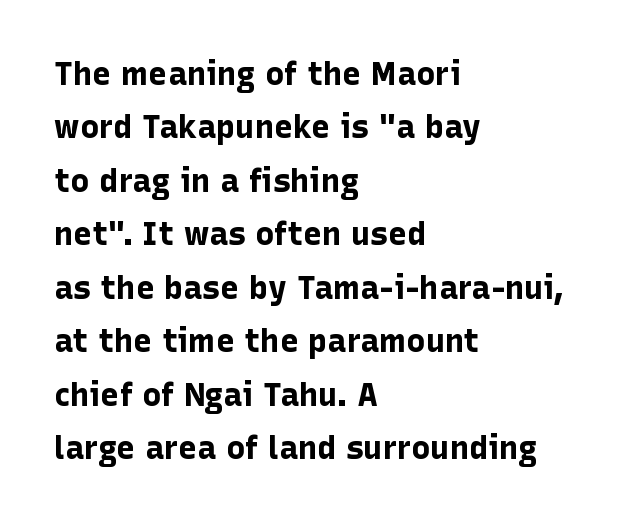
The image shows 32 px bold sans-serif type, upright; set left-aligned, normal line spacing (1.67x), normal letter spacing, not underlined; low stroke contrast and a medium x-height.
